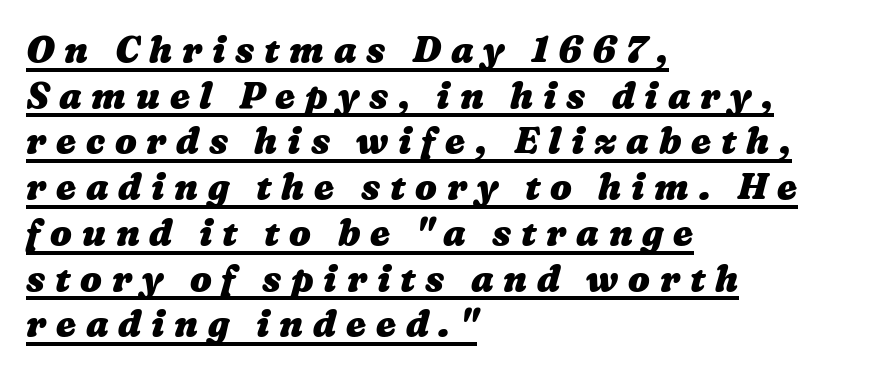
Q: Is the text bold? A: Yes.
Q: Is the text underlined? A: Yes.
Q: How is the paragraph aligned? A: Left-aligned.
Q: Is the spacing between letters normal or unusually wide? A: Unusually wide.
Q: Is the spacing between lines tight, normal or loose? A: Normal.
Q: Width (condensed, normal, or wide)? A: Wide.
Q: Stroke contrast? A: Medium.
Q: x-height? A: Medium.
Q: Monospaced? A: No.
